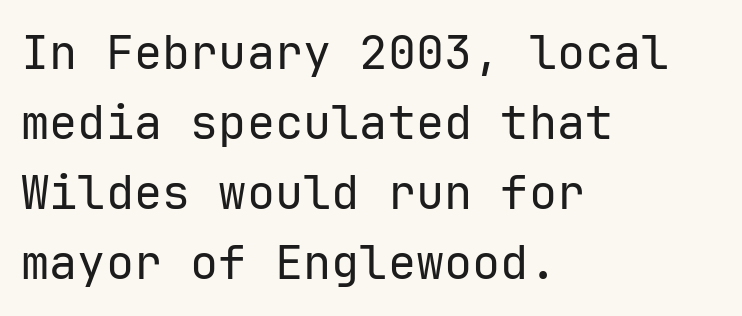
The image shows 47 px regular-weight sans-serif type, upright, monospaced; set left-aligned, normal line spacing (1.49x), normal letter spacing, not underlined; low stroke contrast and a medium x-height.
